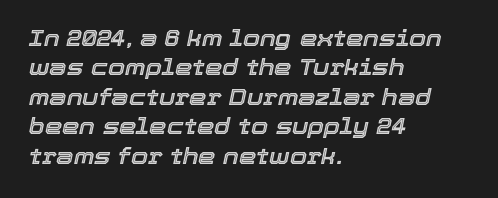
The image shows 22 px text type, italic (leaning right); set left-aligned, normal line spacing (1.34x), normal letter spacing, not underlined.
